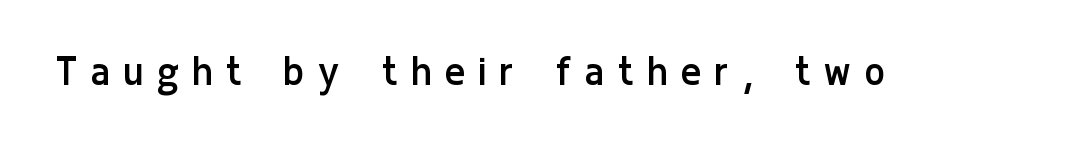
Q: Is the text bold? A: No.
Q: Is the text italic (slanted)? A: No, it is upright.
Q: Is the typeface a serif or a sans-serif typeface? A: Sans-serif.
Q: Is the text underlined? A: No.
Q: Is the spacing between letters normal or unusually wide? A: Unusually wide.
Q: Width (condensed, normal, or wide)? A: Condensed.
Q: Stroke contrast? A: Low.
Q: x-height? A: Medium.
Q: Monospaced? A: No.
